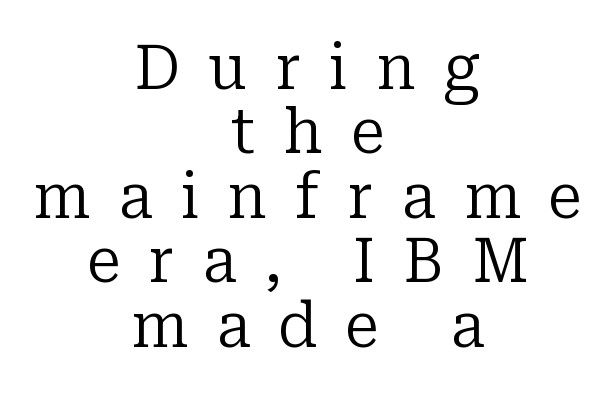
The image shows 62 px regular-weight serif type, upright; set centered, tight line spacing (1.04x), unusually wide letter spacing (+0.45 em), not underlined; low stroke contrast and a medium x-height.
